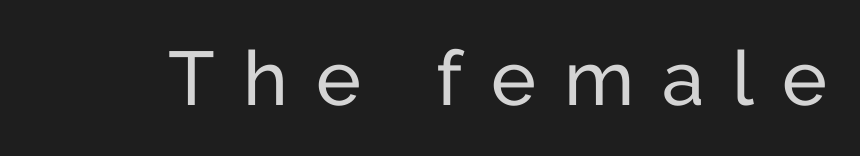
The specimen omits any rule beneath the text block's lines. The letters stand straight up with perfectly vertical stems. The typesetting does not lean heavy: it is not bold. The characters display no serif detailing; their extremities are plain. Inter-character spacing is expanded well beyond the font's built-in metrics. Varying glyph widths throughout — classic text-font behaviour.
